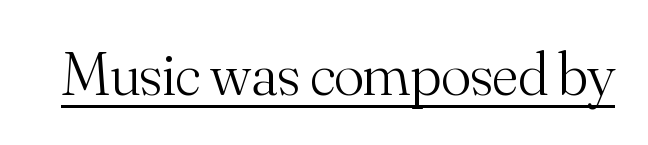
You could not count columns in this text — the font is proportionally spaced. This is the regular roman posture of the typeface. In terms of letterspacing, this is plain default setting. Weight class: somewhere from thin through regular. The typesetter has applied underlining to the passage shown.
